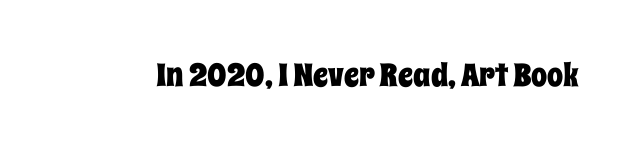
Q: Is the text italic (slanted)? A: No, it is upright.
Q: Is the text underlined? A: No.
Q: Is the spacing between letters normal or unusually wide? A: Normal.
Q: Width (condensed, normal, or wide)? A: Condensed.
Q: Stroke contrast? A: Low.
Q: x-height? A: Large.
Q: Monospaced? A: No.
